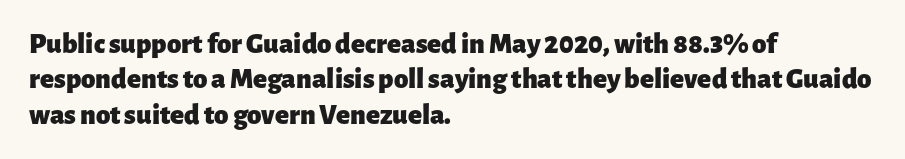
Typographically, this falls in the sans-serif category. Proportional: the letters do not fall into vertical columns. The space beneath each line is pristine and unruled. The rendering anchors every line to the left-hand side. The letters stand straight up with perfectly vertical stems.
